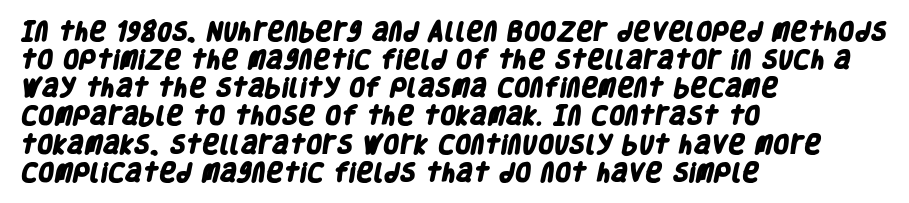
The image shows 21 px bold type; set left-aligned, normal line spacing (1.34x), normal letter spacing, not underlined.
